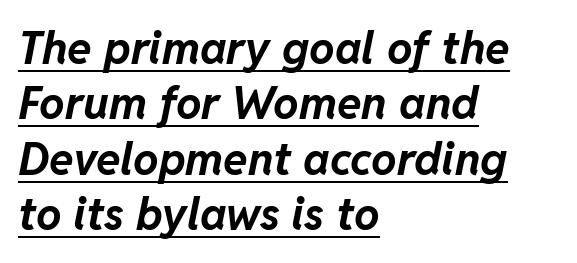
The image shows 45 px bold type, italic (leaning right); set left-aligned, line spacing 1.23x, normal letter spacing, underlined; low stroke contrast and a medium x-height.
